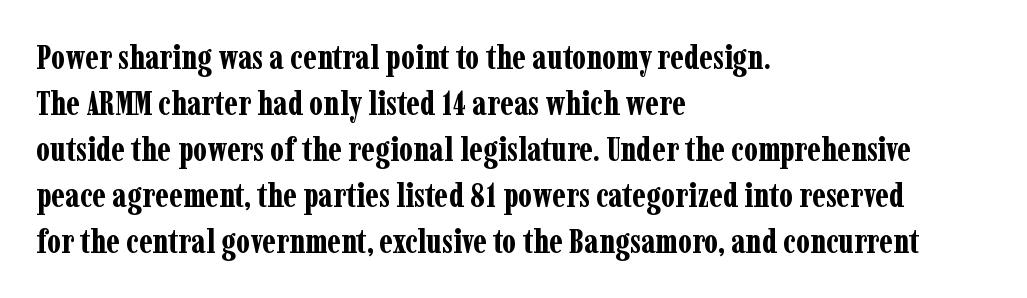
The glyphs have the mass of a bold cut. The designer left line spacing at the default. Here the designer chose a conventional face with non-uniform glyph widths. The compositor pushed each line to the left boundary. Decoration check: the copy has no underline.
